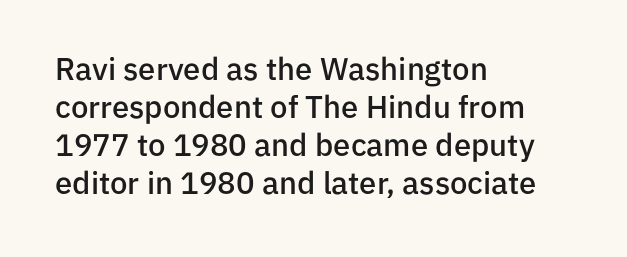
The image shows 31 px semibold sans-serif type, upright; set left-aligned, line spacing 1.23x, normal letter spacing, not underlined; low stroke contrast and a medium x-height.
